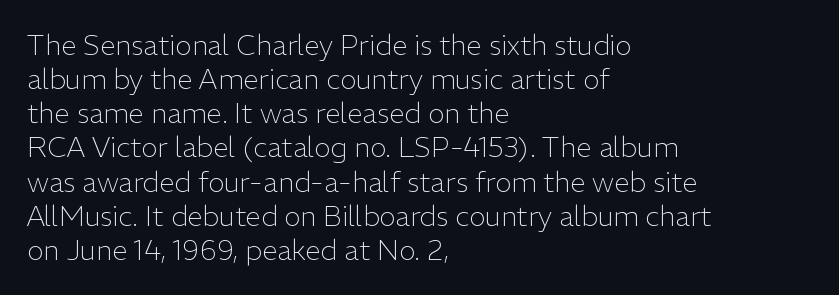
Q: Is the text bold? A: No.
Q: Is the text italic (slanted)? A: No, it is upright.
Q: Is the typeface a serif or a sans-serif typeface? A: Sans-serif.
Q: Is the text underlined? A: No.
Q: How is the paragraph aligned? A: Left-aligned.
Q: Is the spacing between letters normal or unusually wide? A: Normal.
Q: Width (condensed, normal, or wide)? A: Normal.
Q: Stroke contrast? A: Low.
Q: x-height? A: Medium.
Q: Monospaced? A: No.
